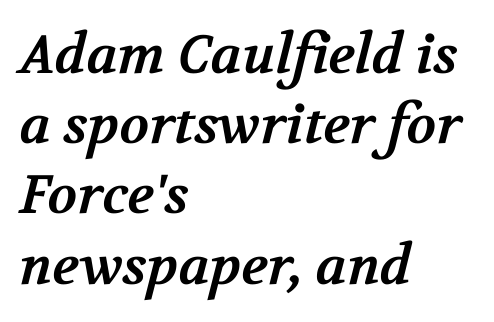
A normal amount of white space separates one row of letters from the next. Notice how the passage keeps a crisp vertical edge on the left only. This rendering employs a face with finishing strokes, i.e., a serif. Looks like regular typesetting: each glyph gets only the width it needs.
